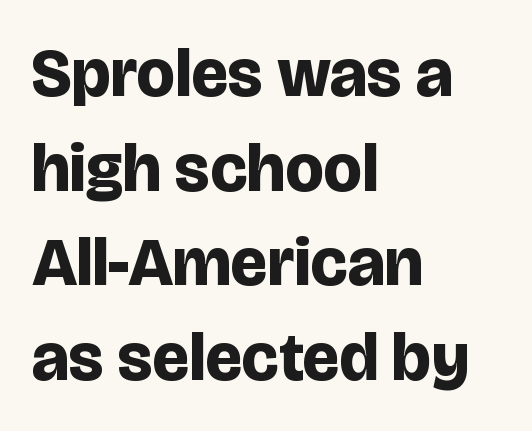
The image shows 68 px bold sans-serif type, upright; set left-aligned, normal line spacing (1.39x), normal letter spacing, not underlined; low stroke contrast and a large x-height.
